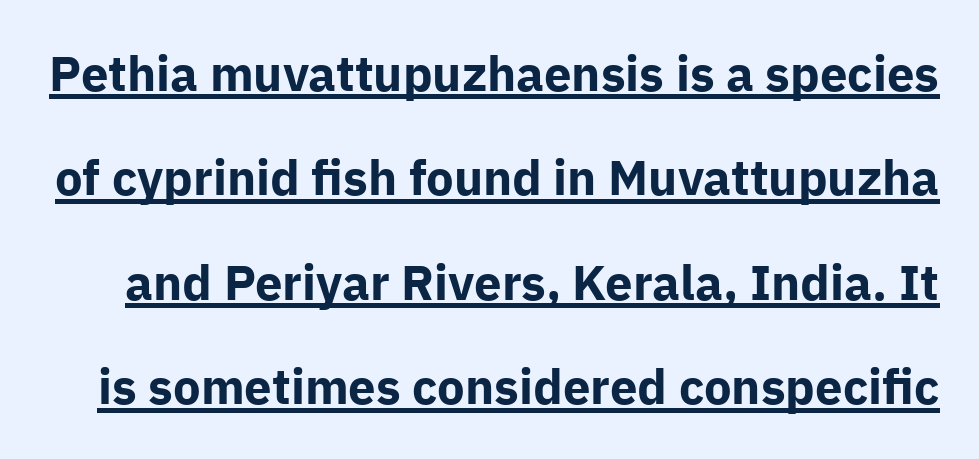
The image shows 49 px bold sans-serif type, upright; set loose line spacing (2.13x), normal letter spacing, underlined; low stroke contrast and a medium x-height.
